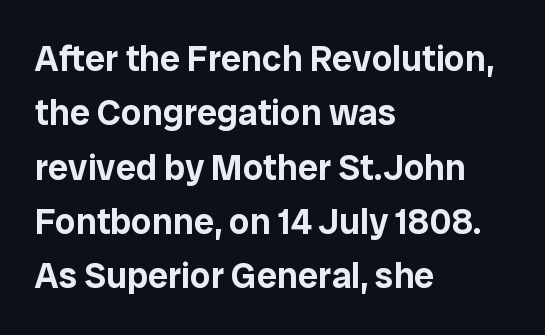
{"serif": "no", "italic": "no", "width": "normal", "stroke_contrast": "low", "x_height": "medium", "monospaced": "no", "underline": "no", "align": "left", "line_spacing": "normal", "line_spacing_ratio": 1.51, "letter_spacing": "normal", "letter_spacing_em": 0.0, "glyph_px": 36}
